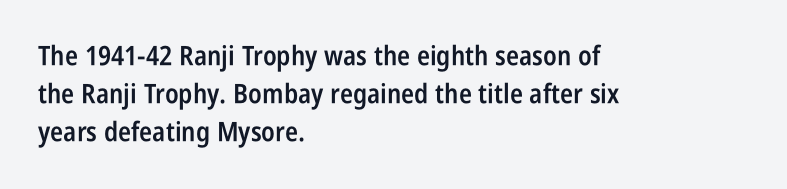
{"italic": "no", "bold": "semi", "underline": "no", "align": "left", "line_spacing": "normal", "line_spacing_ratio": 1.4, "letter_spacing": "normal", "letter_spacing_em": 0.0, "glyph_px": 27}
